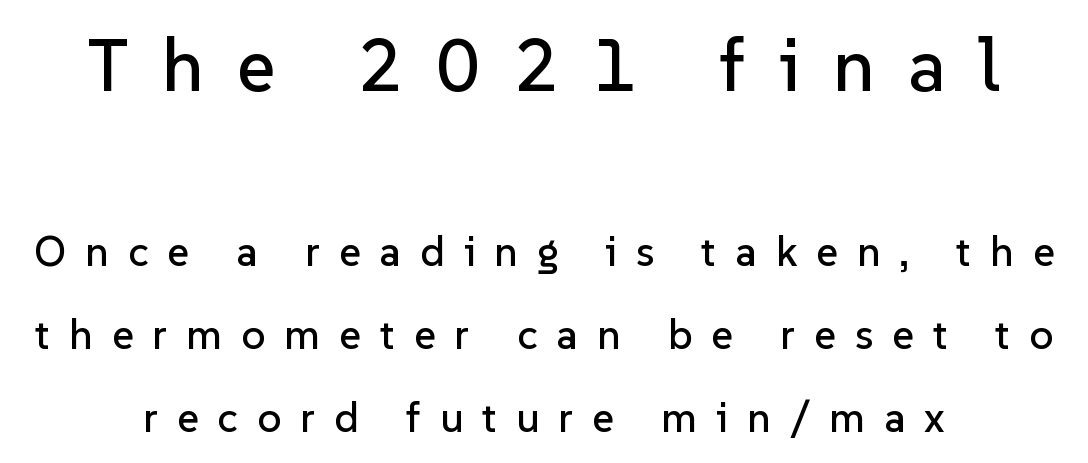
{"serif": "no", "italic": "no", "width": "normal", "stroke_contrast": "low", "x_height": "medium", "monospaced": "no", "underline": "no", "align": "center", "line_spacing": "loose", "line_spacing_ratio": 1.98, "letter_spacing": "wide", "letter_spacing_em": 0.45, "larger_block": "first", "size_ratio": 1.76, "glyph_px": 74}
